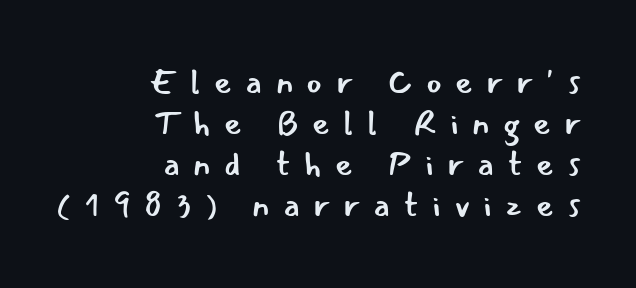
{"serif": "no", "italic": "no", "bold": "no", "weight": "regular", "width": "normal", "stroke_contrast": "low", "x_height": "small", "monospaced": "no", "underline": "no", "align": "right", "line_spacing_ratio": 1.21, "letter_spacing": "wide", "letter_spacing_em": 0.39, "glyph_px": 34}
